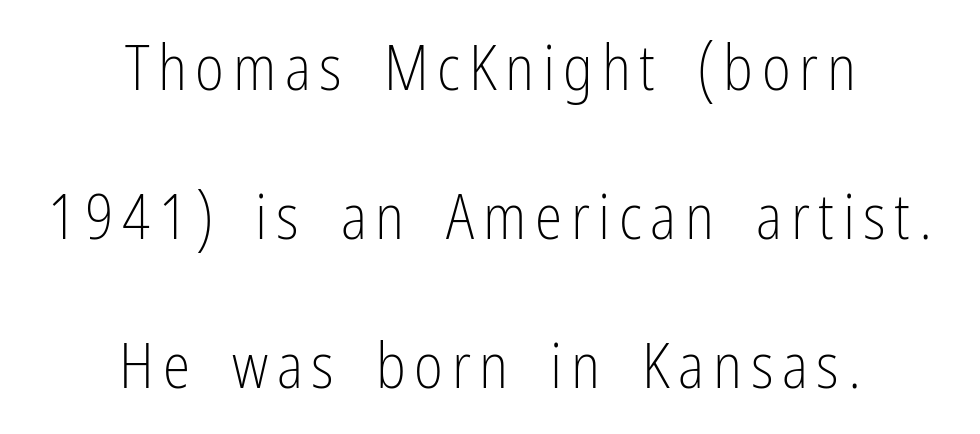
The image shows 62 px light, condensed sans-serif type, upright; set centered, loose line spacing (2.4x), not underlined; low stroke contrast and a medium x-height.
